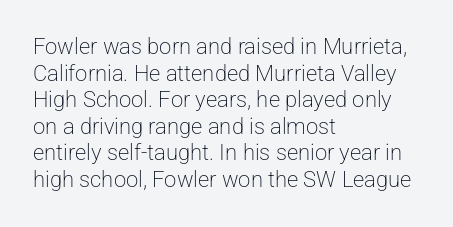
The face used here is rendered with its standard letterfit. The rag falls on the right side of this text block. The typeface has the unassuming heft of standard copy or less. Italic: no, the glyphs are upright roman.
